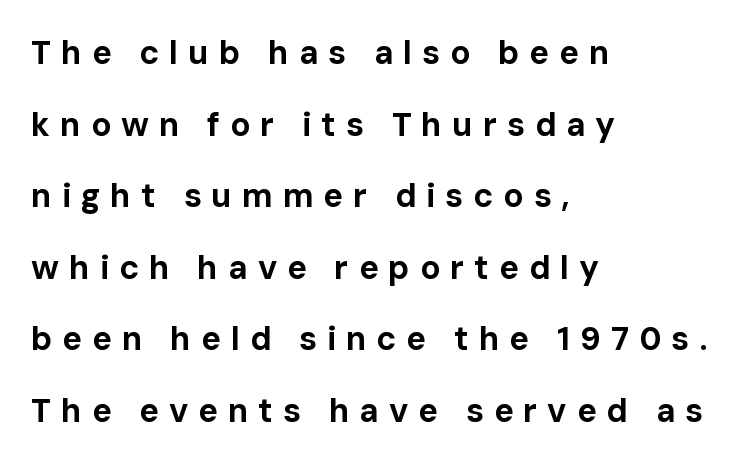
{"serif": "no", "italic": "no", "bold": "yes", "weight": "bold", "width": "normal", "stroke_contrast": "low", "x_height": "medium", "monospaced": "no", "underline": "no", "align": "left", "line_spacing": "loose", "line_spacing_ratio": 2.17, "letter_spacing": "wide", "letter_spacing_em": 0.3, "glyph_px": 33}
